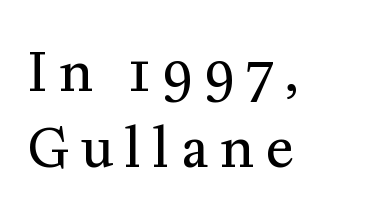
Q: Is the text bold? A: No.
Q: Is the text italic (slanted)? A: No, it is upright.
Q: Is the typeface a serif or a sans-serif typeface? A: Serif.
Q: Is the text underlined? A: No.
Q: How is the paragraph aligned? A: Left-aligned.
Q: Is the spacing between letters normal or unusually wide? A: Unusually wide.
Q: Is the spacing between lines tight, normal or loose? A: Normal.
Q: Width (condensed, normal, or wide)? A: Normal.
Q: Stroke contrast? A: Medium.
Q: x-height? A: Medium.
Q: Monospaced? A: No.
